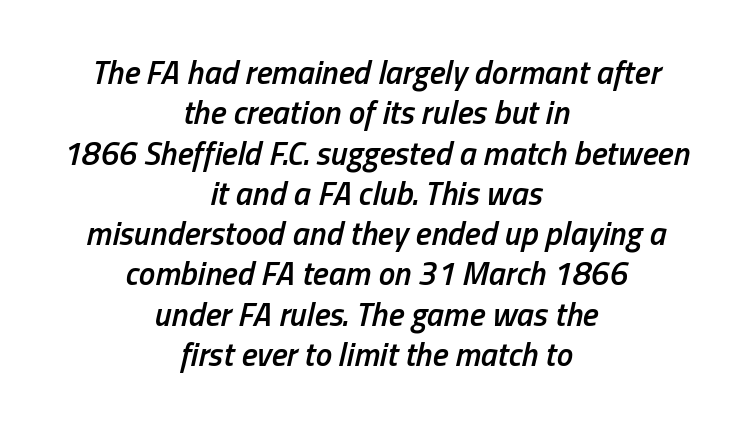
The image shows 33 px semibold, condensed type, italic (leaning right); set centered, line spacing 1.22x, normal letter spacing, not underlined; low stroke contrast and a medium x-height.
